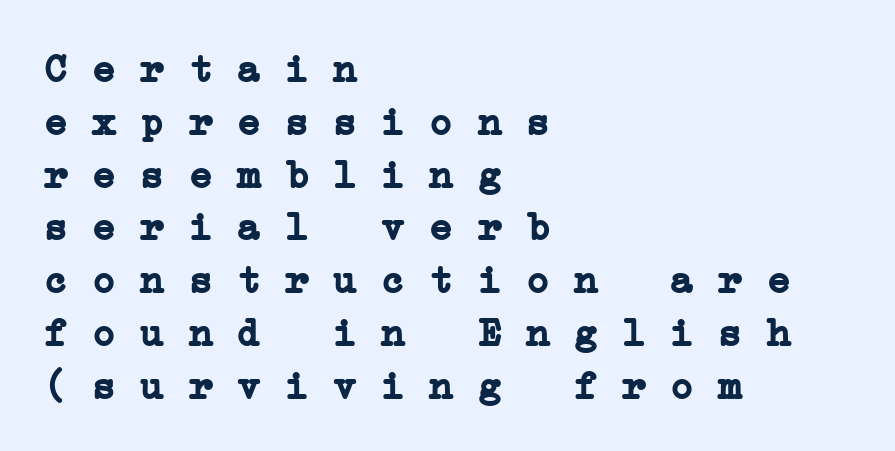
The image shows 40 px semibold, wide serif type, monospaced; set left-aligned, normal line spacing (1.32x), normal letter spacing, not underlined; low stroke contrast and a medium x-height.
